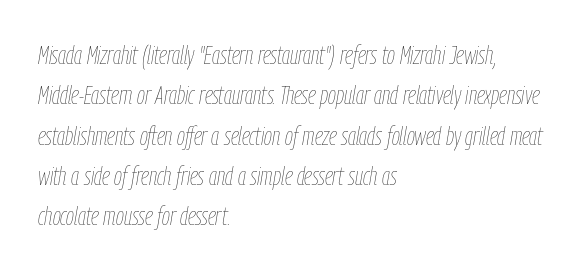
{"italic": "yes", "lean": "right", "slant_degrees": 9, "bold": "no", "underline": "no", "align": "left", "line_spacing": "normal", "line_spacing_ratio": 1.55, "letter_spacing": "normal", "letter_spacing_em": 0.0, "glyph_px": 26}
